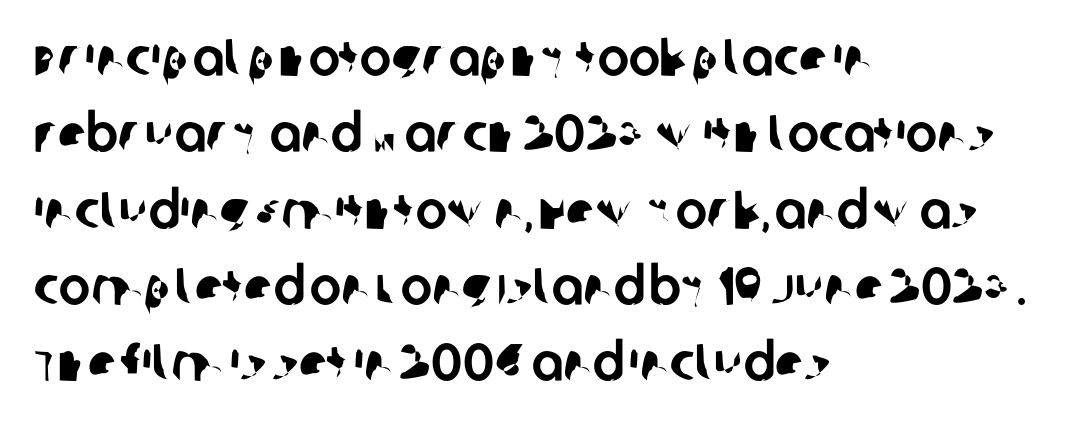
The image shows 53 px sans-serif type; set left-aligned, normal line spacing (1.44x), normal letter spacing, not underlined; low stroke contrast and a large x-height.
